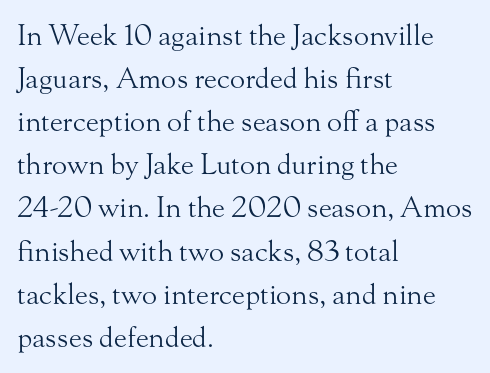
{"serif": "yes", "italic": "no", "bold": "no", "weight": "light", "width": "normal", "stroke_contrast": "medium", "x_height": "small", "monospaced": "no", "underline": "no", "align": "left", "line_spacing": "normal", "line_spacing_ratio": 1.54, "letter_spacing": "normal", "letter_spacing_em": 0.0, "glyph_px": 28}
